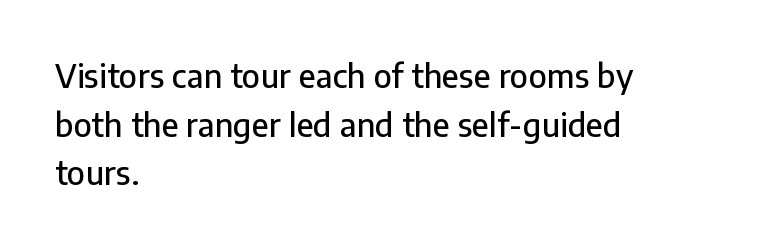
Q: Is the text italic (slanted)? A: No, it is upright.
Q: Is the typeface a serif or a sans-serif typeface? A: Sans-serif.
Q: Is the text underlined? A: No.
Q: How is the paragraph aligned? A: Left-aligned.
Q: Is the spacing between letters normal or unusually wide? A: Normal.
Q: Is the spacing between lines tight, normal or loose? A: Normal.
Q: Width (condensed, normal, or wide)? A: Normal.
Q: Stroke contrast? A: Low.
Q: x-height? A: Medium.
Q: Monospaced? A: No.
